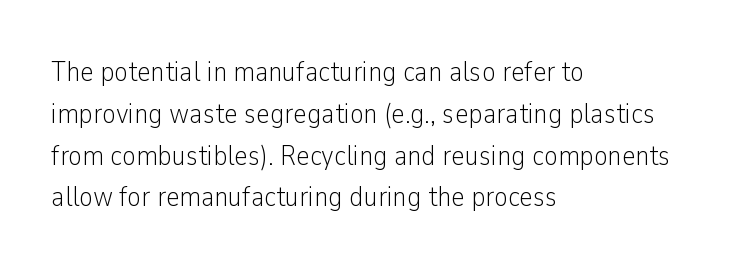
{"serif": "no", "italic": "no", "bold": "no", "weight": "light", "width": "condensed", "stroke_contrast": "low", "x_height": "medium", "monospaced": "no", "underline": "no", "align": "left", "line_spacing": "normal", "line_spacing_ratio": 1.44, "letter_spacing": "normal", "letter_spacing_em": 0.0, "glyph_px": 29}
